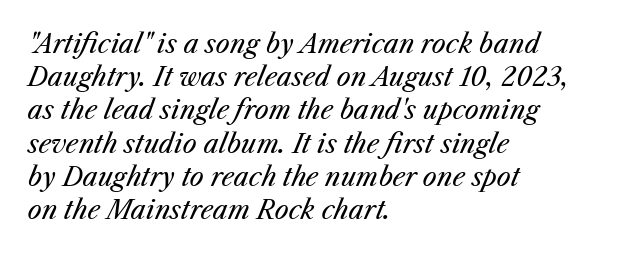
{"italic": "yes", "lean": "right", "slant_degrees": 25, "bold": "no", "underline": "no", "align": "left", "line_spacing": "normal", "line_spacing_ratio": 1.33, "letter_spacing": "normal", "letter_spacing_em": 0.0, "glyph_px": 25}
